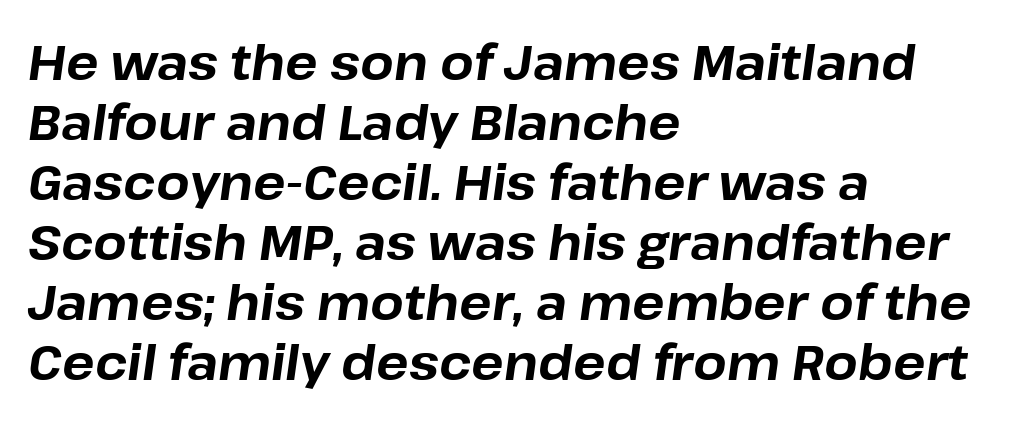
Q: Is the text bold? A: Yes.
Q: Is the text italic (slanted)? A: Yes, it leans right by about 8 degrees.
Q: Is the text underlined? A: No.
Q: How is the paragraph aligned? A: Left-aligned.
Q: Is the spacing between letters normal or unusually wide? A: Normal.
Q: Is the spacing between lines tight, normal or loose? A: Normal.
Q: Width (condensed, normal, or wide)? A: Normal.
Q: Stroke contrast? A: Low.
Q: x-height? A: Medium.
Q: Monospaced? A: No.
